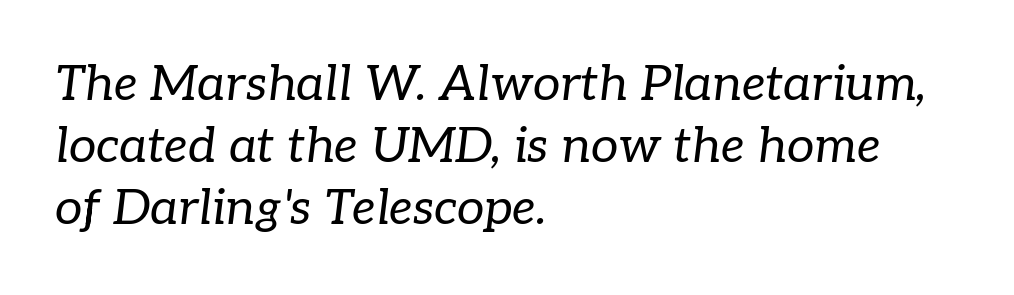
You could not count columns in this text — the font is proportionally spaced. Designer's note — italics engaged. Honestly, the row spacing looks completely unremarkable. Just letters on the line, the space beneath them empty. No letter is thick-stroked: the sample isn't bold.
